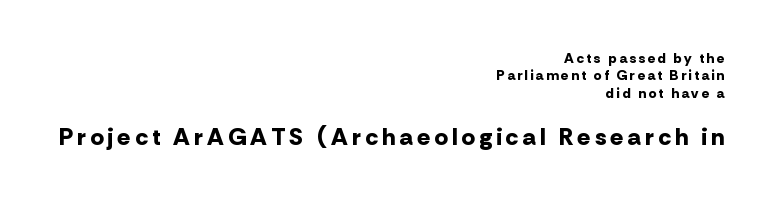
The space between consecutive lines is moderate. The lines are quadded right. Chunky letters — that's bold for sure. This is roman type, the default non-slanted kind. Check under the words: just untouched page. Reading top to bottom, the characters get bigger at the block break.
